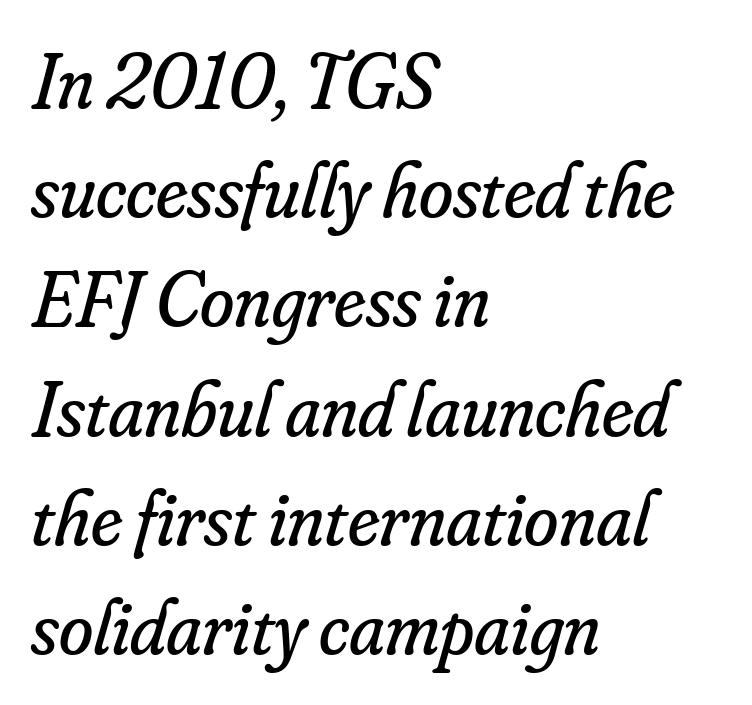
Vertical spacing — default. Each letter keeps its own natural width here, so spacing adapts to shape. A typesetter would label this face a serif. Compared with ordinary roman type, these characters are visibly tilted.
